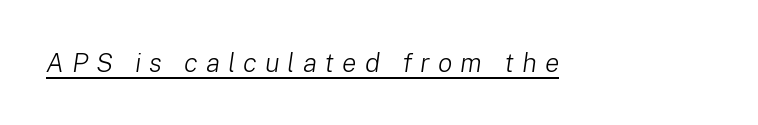
{"italic": "yes", "lean": "right", "slant_degrees": 8, "bold": "no", "underline": "yes", "letter_spacing": "wide", "letter_spacing_em": 0.29, "glyph_px": 27}
